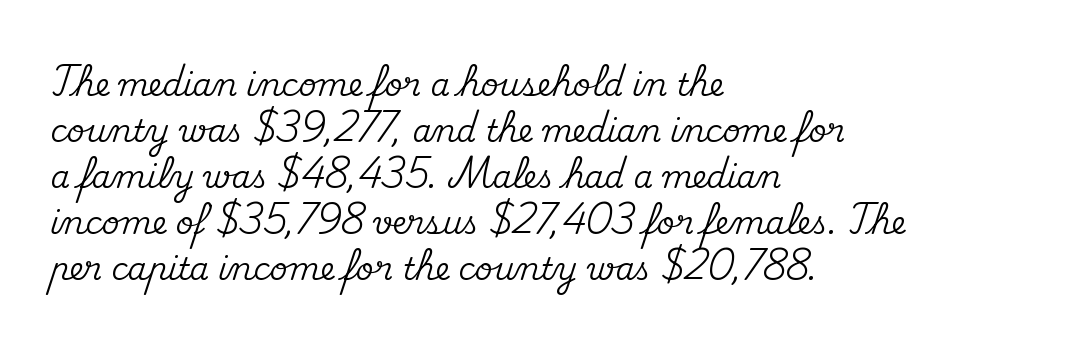
The image shows 31 px serif type; set left-aligned, normal line spacing (1.48x), normal letter spacing, not underlined; medium stroke contrast and a small x-height.
